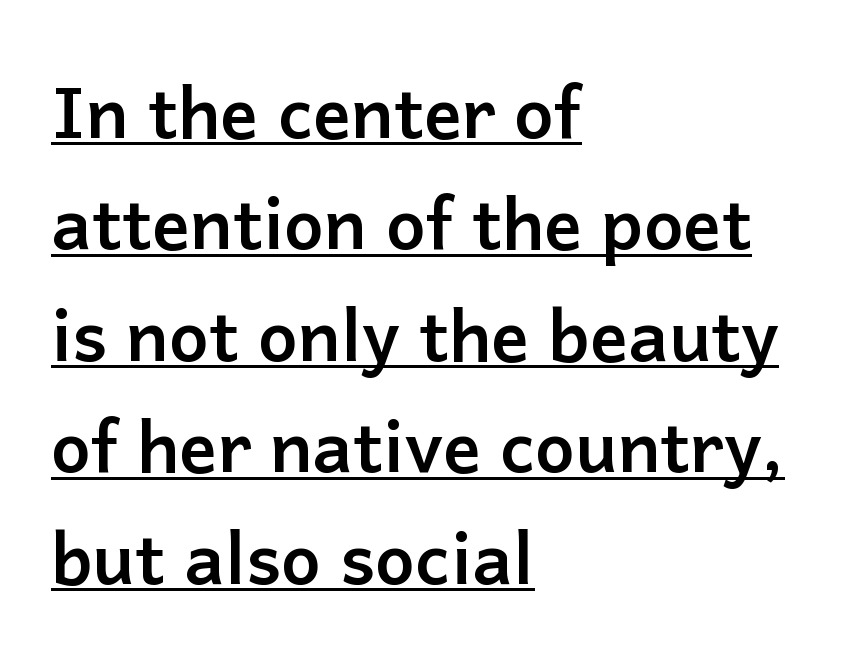
Q: Is the text bold? A: Yes.
Q: Is the text italic (slanted)? A: No, it is upright.
Q: Is the typeface a serif or a sans-serif typeface? A: Sans-serif.
Q: Is the text underlined? A: Yes.
Q: How is the paragraph aligned? A: Left-aligned.
Q: Is the spacing between letters normal or unusually wide? A: Normal.
Q: Is the spacing between lines tight, normal or loose? A: Normal.
Q: Width (condensed, normal, or wide)? A: Normal.
Q: Stroke contrast? A: Low.
Q: x-height? A: Medium.
Q: Monospaced? A: No.
